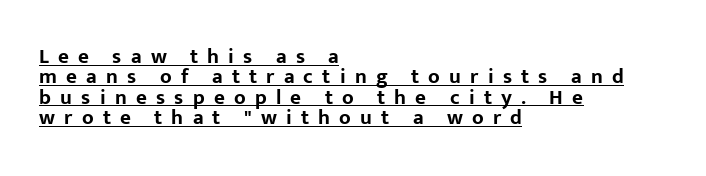
Stroke thickness is high; the sample reads as a true bold. Does a line run under the words? Yes, clearly. Spacing between characters has been opened up far beyond the box default. Do the letters lean? They stand straight. Tightly led — the rows are bunched. Horizontally, the lines are justified to the leading edge only.
